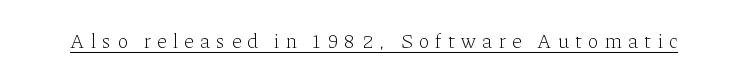
{"italic": "no", "bold": "no", "underline": "yes", "letter_spacing": "wide", "letter_spacing_em": 0.32, "glyph_px": 20}
